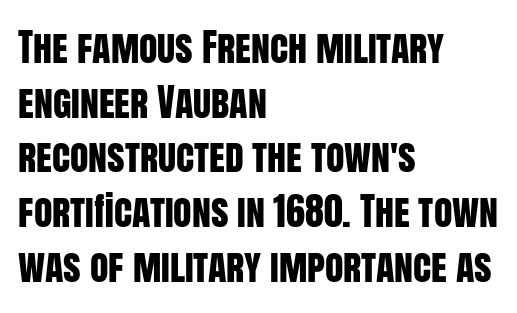
The image shows 38 px condensed sans-serif type, upright; set left-aligned, normal line spacing (1.44x), normal letter spacing, not underlined; low stroke contrast and a large x-height.
